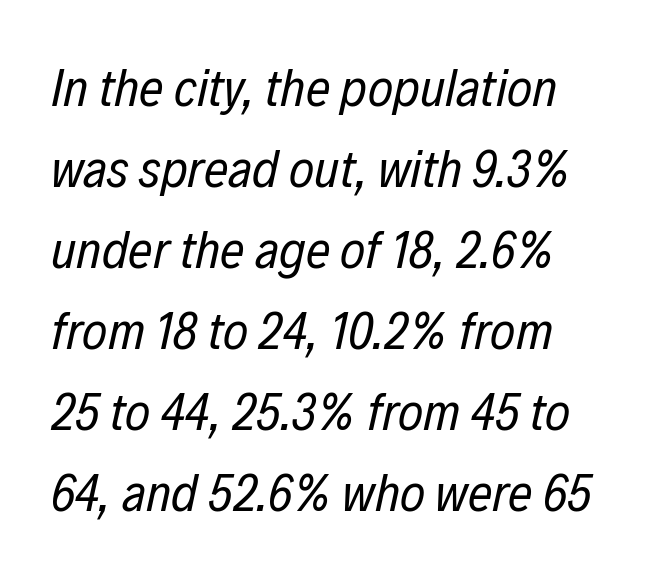
Summary of vertical rhythm: regular, with standard interline spacing. Note the varied advance widths — an 'i' is clearly narrower than an 'm'. Designer's note — italics engaged. Students, note that the glyphs here touch the page at normal intervals. Weight: in the light-to-regular range.
